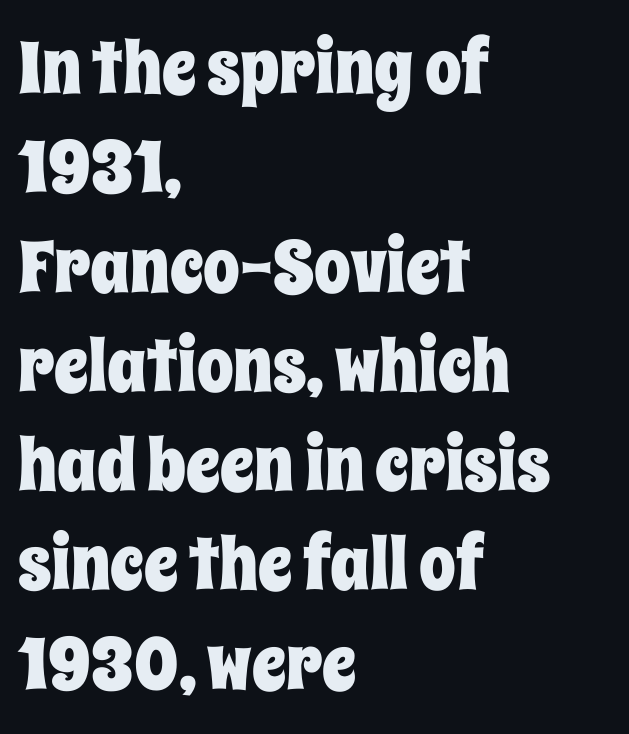
Q: Is the text italic (slanted)? A: No, it is upright.
Q: Is the text underlined? A: No.
Q: How is the paragraph aligned? A: Left-aligned.
Q: Is the spacing between letters normal or unusually wide? A: Normal.
Q: Is the spacing between lines tight, normal or loose? A: Normal.
Q: Width (condensed, normal, or wide)? A: Condensed.
Q: Stroke contrast? A: Low.
Q: x-height? A: Large.
Q: Monospaced? A: No.
